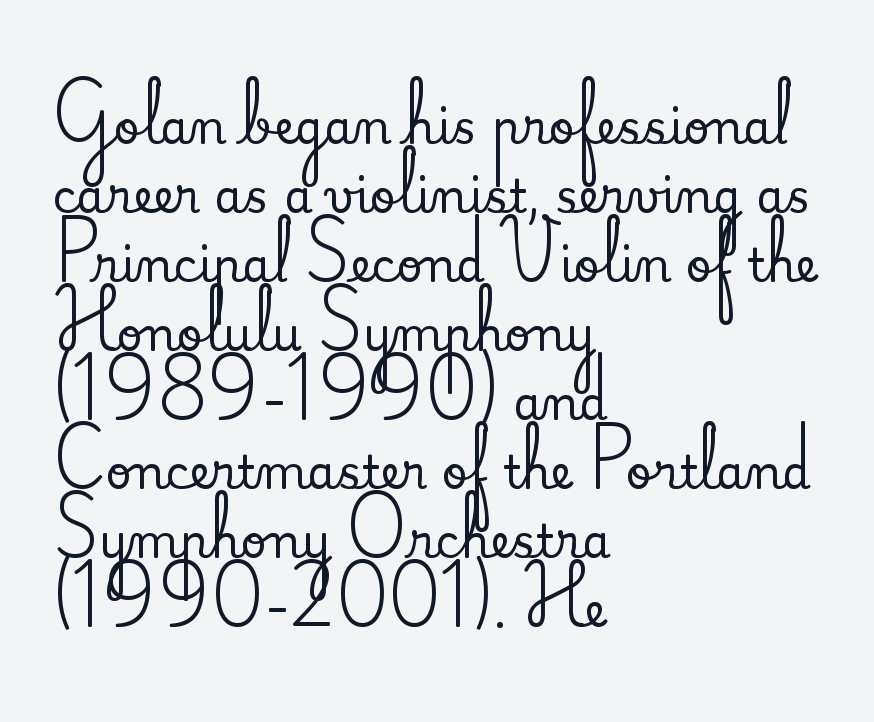
Tracking here is standard; glyphs follow each other at the usual distance. The zone under the glyphs is completely vacant. To sum up the face: it has serifs. Nope, not italic — everything's standing straight.
